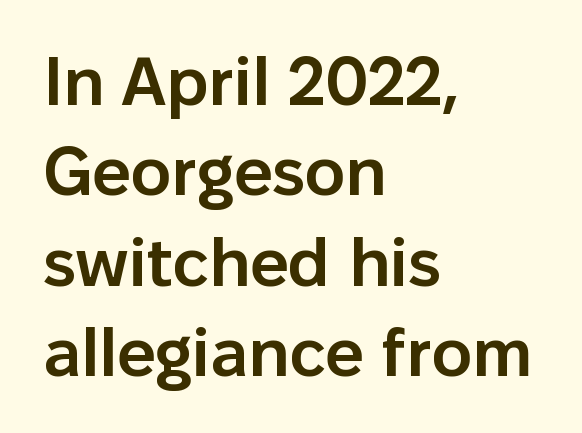
The image shows 68 px semibold sans-serif type, upright; set left-aligned, normal line spacing (1.33x), normal letter spacing, not underlined; low stroke contrast and a medium x-height.
